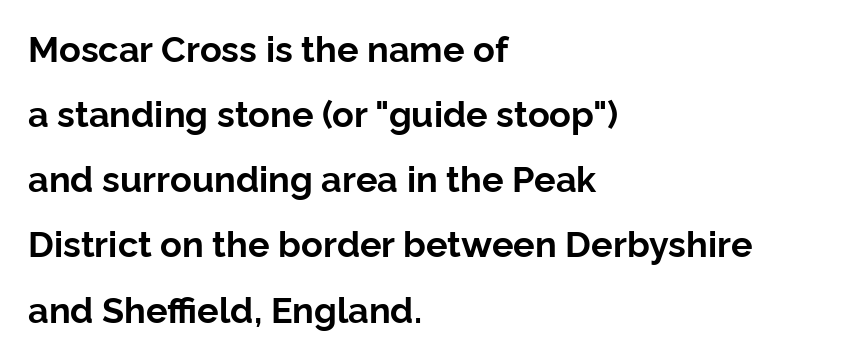
The image shows 36 px bold sans-serif type, upright; set left-aligned, line spacing 1.81x, normal letter spacing, not underlined; low stroke contrast and a medium x-height.
